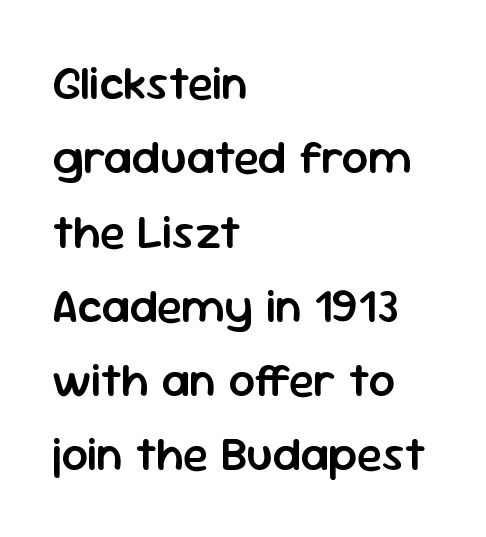
{"serif": "no", "italic": "no", "bold": "semi", "weight": "semibold", "width": "normal", "stroke_contrast": "low", "x_height": "medium", "monospaced": "no", "underline": "no", "align": "left", "line_spacing": "normal", "line_spacing_ratio": 1.58, "letter_spacing": "normal", "letter_spacing_em": 0.0, "glyph_px": 47}
